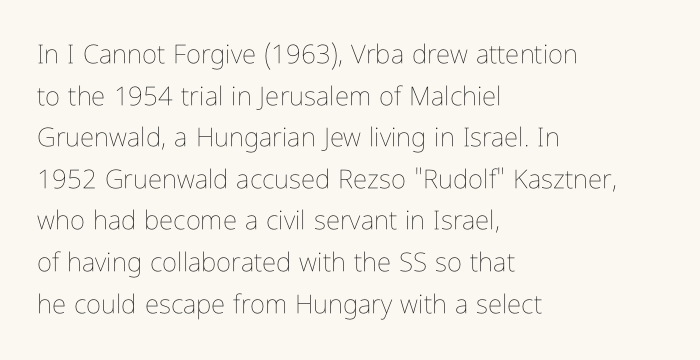
Q: Is the text bold? A: No.
Q: Is the text italic (slanted)? A: No, it is upright.
Q: Is the text underlined? A: No.
Q: How is the paragraph aligned? A: Left-aligned.
Q: Is the spacing between letters normal or unusually wide? A: Normal.
Q: Is the spacing between lines tight, normal or loose? A: Normal.
